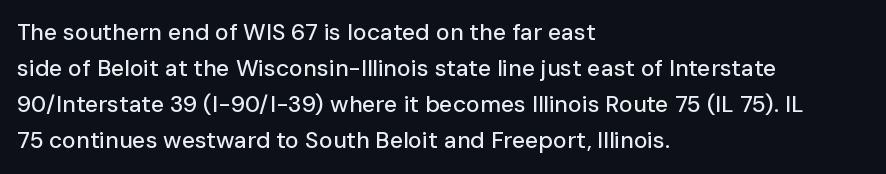
Q: Is the text italic (slanted)? A: No, it is upright.
Q: Is the text underlined? A: No.
Q: How is the paragraph aligned? A: Left-aligned.
Q: Is the spacing between letters normal or unusually wide? A: Normal.
Q: Is the spacing between lines tight, normal or loose? A: Normal.
